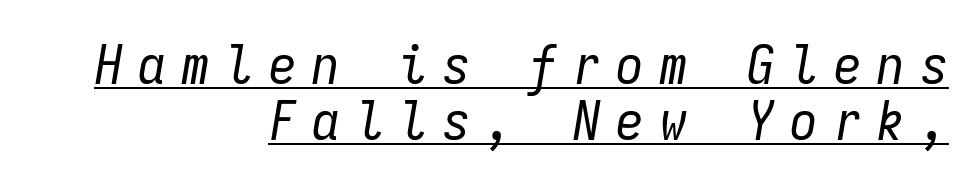
The typesetter has applied underlining to the passage shown. There is plenty of visible air inserted between adjacent glyphs. Horizontal bands of white between lines are thin slivers. Caption: face not bold, strokes unweighted. The lettering tilts uniformly, giving the passage an italic look.
